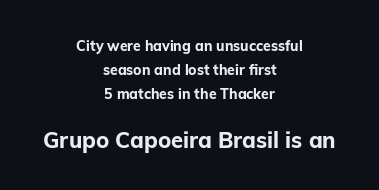
Horizontal alignment here is central, giving a formal, balanced look. Vertical spacing — default. Is there any slant? The stems are plumb. Typesetter's note — lower block bumped up in size, upper block left smaller. The foot of each line stays bare and open.
